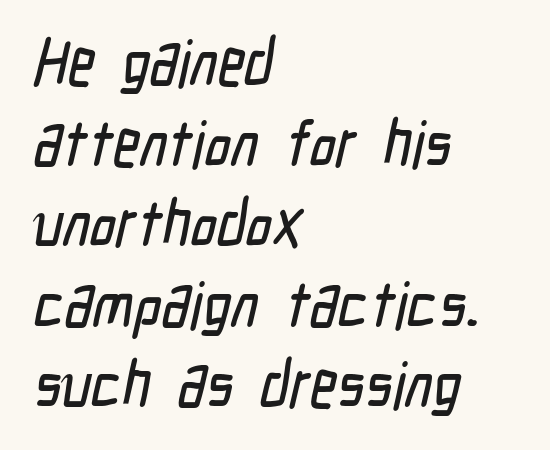
{"serif": "no", "width": "condensed", "stroke_contrast": "low", "x_height": "medium", "monospaced": "no", "underline": "no", "align": "left", "line_spacing_ratio": 1.24, "letter_spacing": "normal", "letter_spacing_em": 0.0, "glyph_px": 65}
